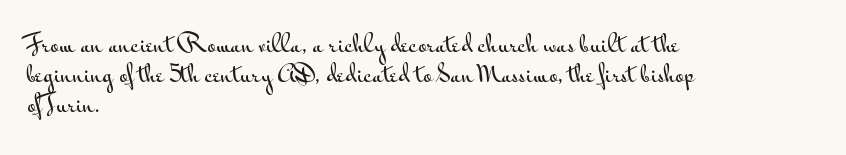
Q: Is the text underlined? A: No.
Q: How is the paragraph aligned? A: Left-aligned.
Q: Is the spacing between letters normal or unusually wide? A: Normal.
Q: Is the spacing between lines tight, normal or loose? A: Normal.
